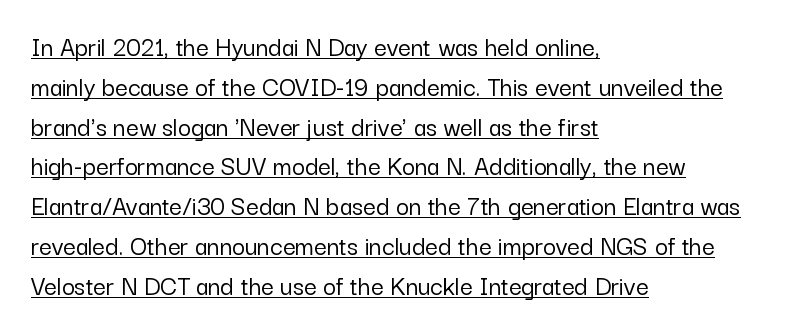
Q: Is the text italic (slanted)? A: No, it is upright.
Q: Is the typeface a serif or a sans-serif typeface? A: Sans-serif.
Q: Is the text underlined? A: Yes.
Q: How is the paragraph aligned? A: Left-aligned.
Q: Is the spacing between letters normal or unusually wide? A: Normal.
Q: Is the spacing between lines tight, normal or loose? A: Normal.
Q: Width (condensed, normal, or wide)? A: Normal.
Q: Stroke contrast? A: Low.
Q: x-height? A: Medium.
Q: Monospaced? A: No.
